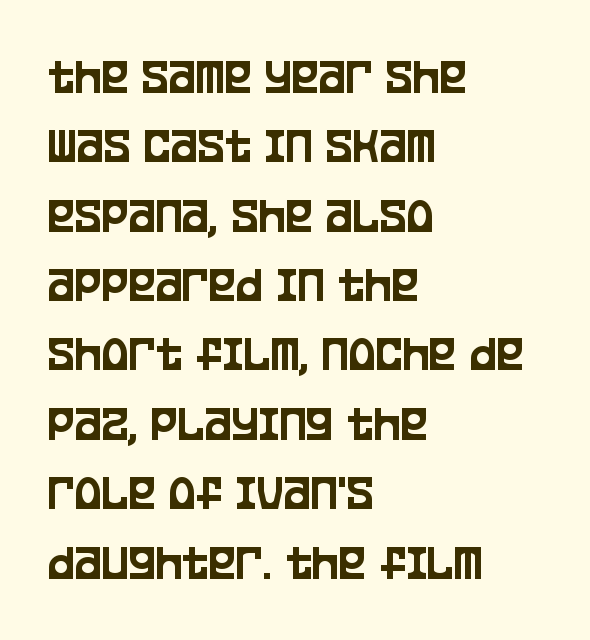
Q: Is the text italic (slanted)? A: No, it is upright.
Q: Is the typeface a serif or a sans-serif typeface? A: Sans-serif.
Q: Is the text underlined? A: No.
Q: How is the paragraph aligned? A: Left-aligned.
Q: Is the spacing between letters normal or unusually wide? A: Normal.
Q: Is the spacing between lines tight, normal or loose? A: Normal.
Q: Width (condensed, normal, or wide)? A: Condensed.
Q: Stroke contrast? A: Low.
Q: x-height? A: Large.
Q: Monospaced? A: No.
